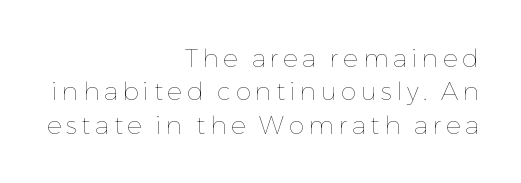
{"italic": "no", "bold": "no", "underline": "no", "align": "right", "line_spacing": "normal", "line_spacing_ratio": 1.34, "glyph_px": 25}
